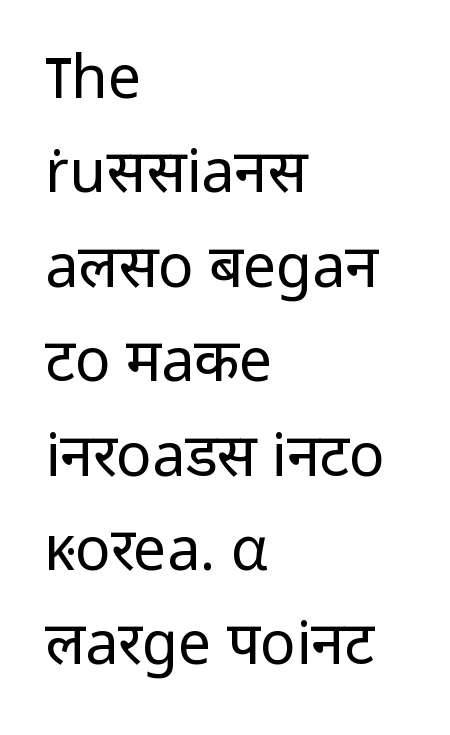
{"serif": "no", "italic": "no", "bold": "no", "weight": "regular", "width": "normal", "stroke_contrast": "low", "x_height": "medium", "monospaced": "no", "underline": "no", "align": "left", "line_spacing": "normal", "line_spacing_ratio": 1.6, "letter_spacing": "normal", "letter_spacing_em": 0.0, "glyph_px": 59}
